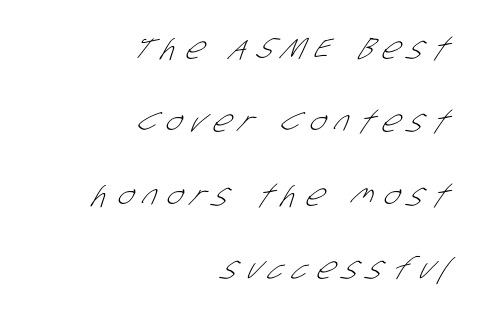
The glyphs are unaccompanied by any horizontal stroke below them. Vertical stems look standard width or narrower in stroke. Each letter's strokes conclude bluntly, with no projecting serifs. Vertical spacing — loose. The setting favours the right margin, as signatures and pull-quotes sometimes do. A typesetter would call this proportional, since set widths differ per character.
